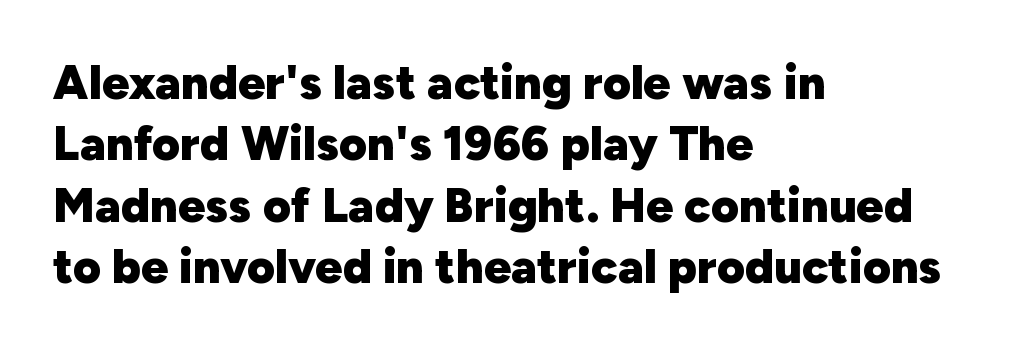
{"serif": "no", "italic": "no", "bold": "yes", "weight": "heavy", "width": "normal", "stroke_contrast": "low", "x_height": "medium", "monospaced": "no", "underline": "no", "align": "left", "line_spacing": "normal", "line_spacing_ratio": 1.28, "letter_spacing": "normal", "letter_spacing_em": 0.0, "glyph_px": 48}
